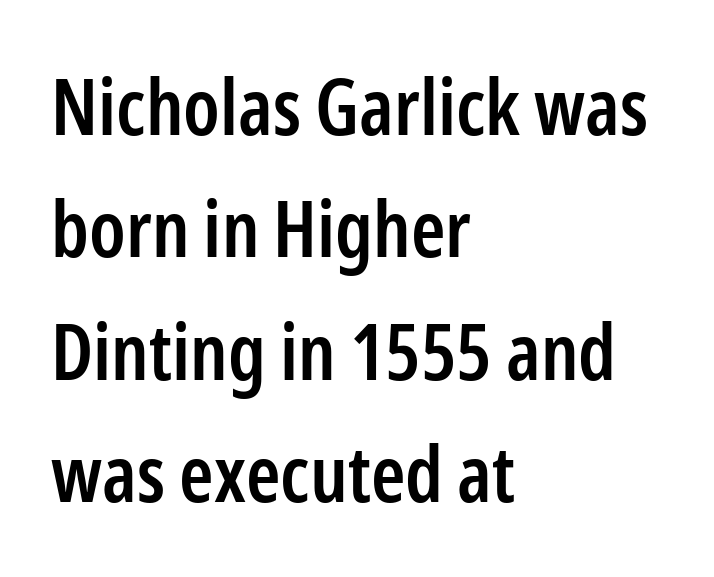
Q: Is the text bold? A: Semi-bold.
Q: Is the text italic (slanted)? A: No, it is upright.
Q: Is the typeface a serif or a sans-serif typeface? A: Sans-serif.
Q: Is the text underlined? A: No.
Q: How is the paragraph aligned? A: Left-aligned.
Q: Is the spacing between letters normal or unusually wide? A: Normal.
Q: Is the spacing between lines tight, normal or loose? A: Normal.
Q: Width (condensed, normal, or wide)? A: Condensed.
Q: Stroke contrast? A: Low.
Q: x-height? A: Medium.
Q: Monospaced? A: No.
